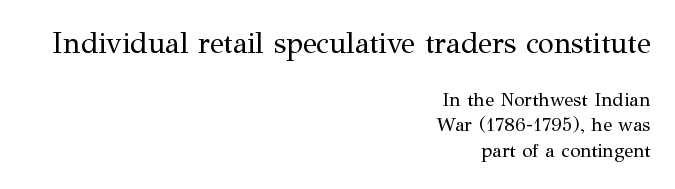
The image shows 29 px regular-weight serif type, upright; set right-aligned, normal line spacing (1.36x), normal letter spacing, not underlined; the first (top) block is 1.53x larger; medium stroke contrast and a medium x-height.
